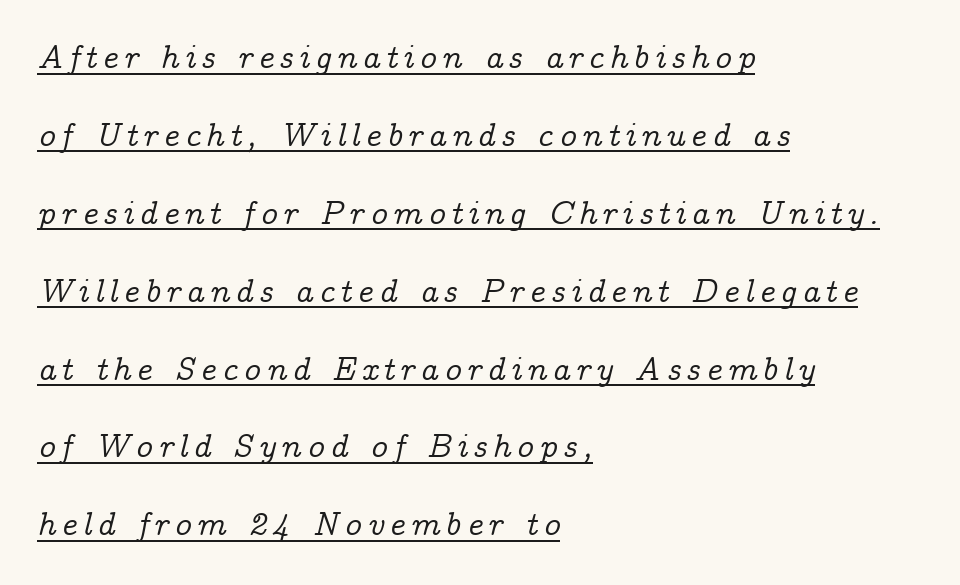
The image shows 33 px serif type, italic (leaning right); set left-aligned, loose line spacing (2.36x), underlined; low stroke contrast and a medium x-height.
